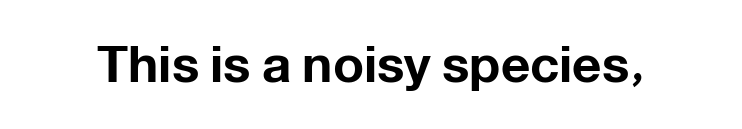
Think of a printed novel: that variable character pitch is what you see here. The specimen omits any rule beneath the text block's lines. Summary of weight: heavy, a full bold. Italic: no, the glyphs are upright roman.
